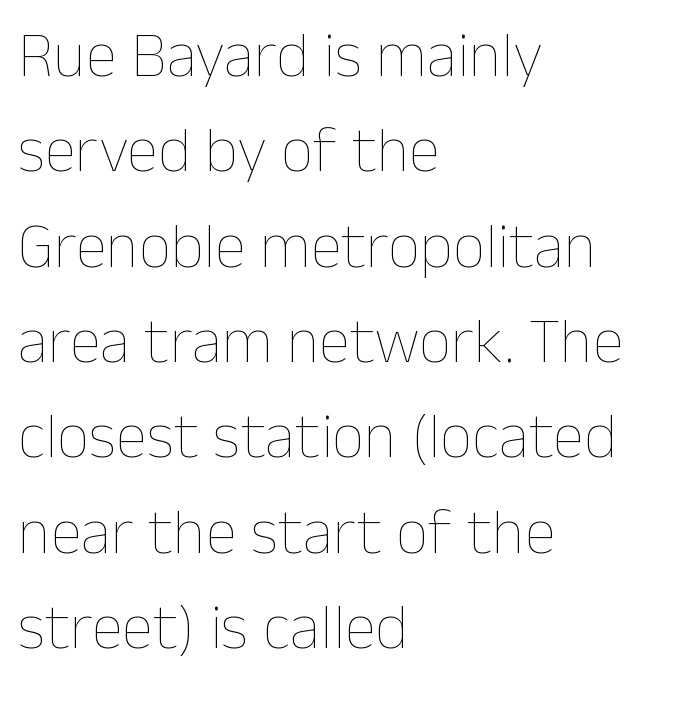
The image shows 64 px thin type, upright; set left-aligned, normal line spacing (1.49x), normal letter spacing, not underlined; low stroke contrast and a medium x-height.
